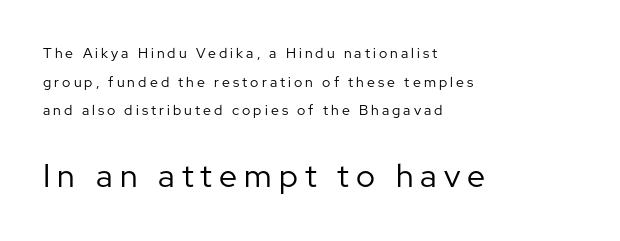
The image shows 32 px regular-weight sans-serif type, upright; set left-aligned, loose line spacing (2.04x), unusually wide letter spacing (+0.22 em), not underlined; the second (bottom) block is 2.29x larger; low stroke contrast and a medium x-height.
